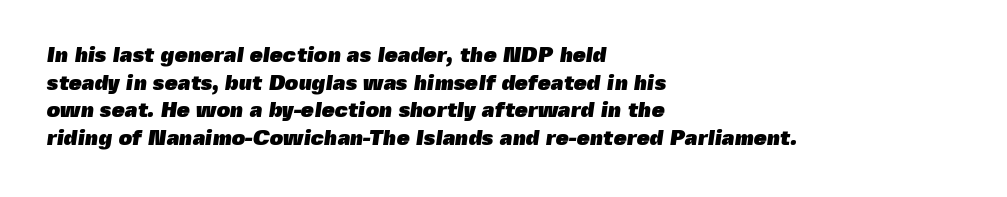
The image shows 21 px bold type; set left-aligned, normal line spacing (1.32x), normal letter spacing, not underlined.
